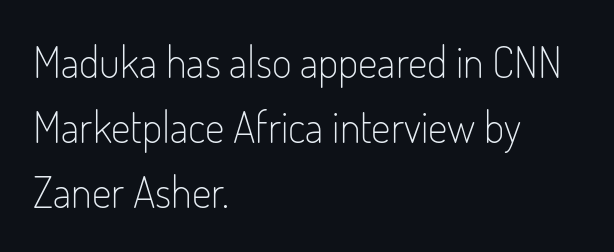
The image shows 43 px light, condensed sans-serif type, upright; set left-aligned, normal line spacing (1.51x), normal letter spacing, not underlined; low stroke contrast and a small x-height.
